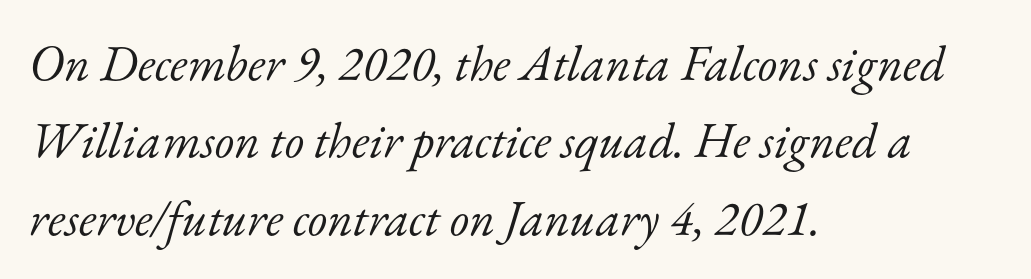
{"serif": "yes", "italic": "yes", "lean": "right", "slant_degrees": 17, "bold": "no", "weight": "light", "width": "normal", "stroke_contrast": "low", "x_height": "small", "monospaced": "no", "underline": "no", "align": "left", "line_spacing": "normal", "line_spacing_ratio": 1.55, "letter_spacing": "normal", "letter_spacing_em": 0.0, "glyph_px": 50}
